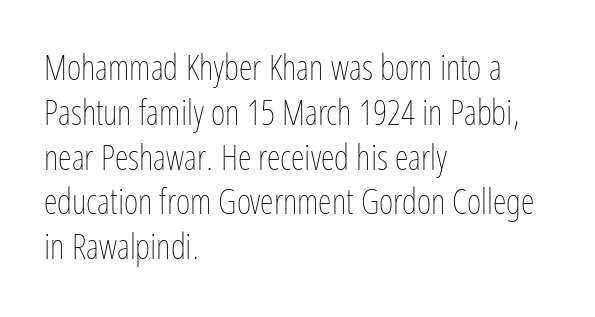
A normal amount of white space separates one row of letters from the next. Each word holds together tightly as a unit, with standard inter-letter gaps. This is the regular roman posture of the typeface. Here the designer chose a conventional face with non-uniform glyph widths.
